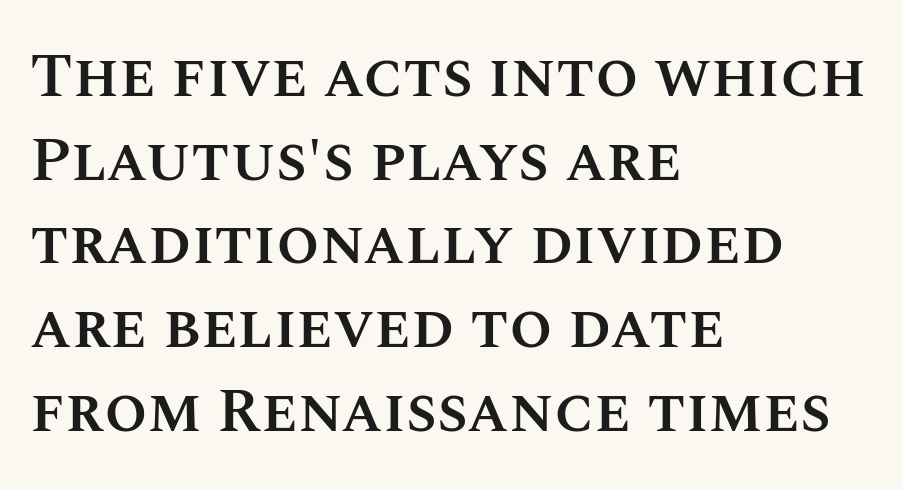
{"italic": "no", "bold": "semi", "weight": "semibold", "width": "normal", "stroke_contrast": "medium", "x_height": "large", "monospaced": "no", "underline": "no", "align": "left", "line_spacing": "normal", "line_spacing_ratio": 1.35, "letter_spacing": "normal", "letter_spacing_em": 0.0, "glyph_px": 62}
